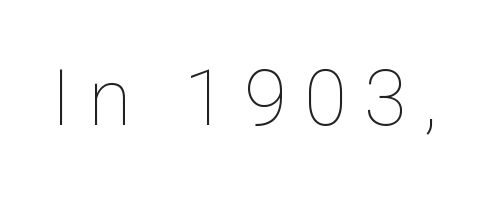
{"italic": "no", "bold": "no", "weight": "thin", "width": "normal", "stroke_contrast": "low", "x_height": "medium", "monospaced": "no", "underline": "no", "letter_spacing": "wide", "letter_spacing_em": 0.22, "glyph_px": 78}
